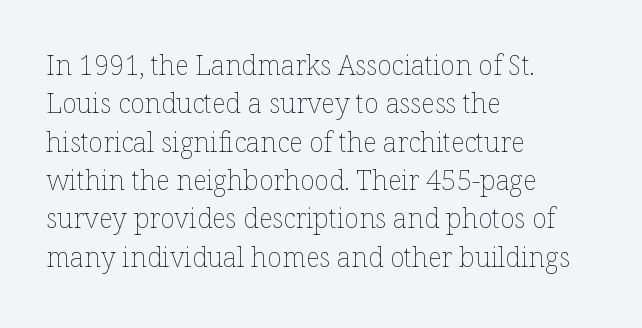
The image shows 27 px text type, upright; set left-aligned, normal line spacing (1.42x), normal letter spacing, not underlined.
